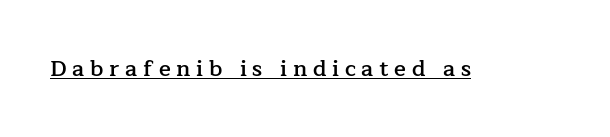
{"italic": "no", "bold": "semi", "underline": "yes", "letter_spacing": "wide", "letter_spacing_em": 0.26, "glyph_px": 22}
